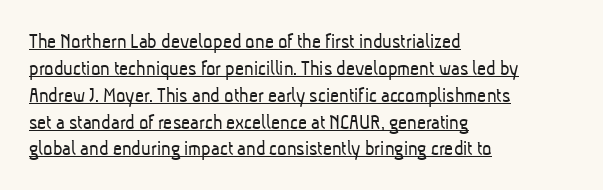
Q: Is the text bold? A: No.
Q: Is the text underlined? A: Yes.
Q: How is the paragraph aligned? A: Left-aligned.
Q: Is the spacing between letters normal or unusually wide? A: Normal.
